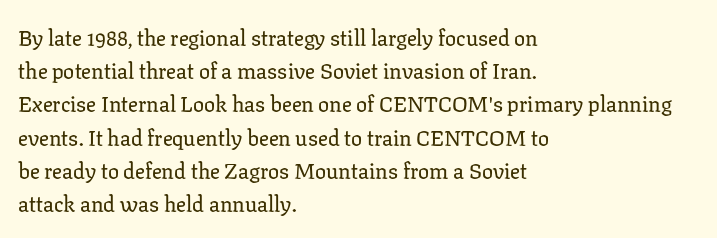
The image shows 22 px text type, upright; set left-aligned, normal line spacing (1.51x), normal letter spacing, not underlined.
